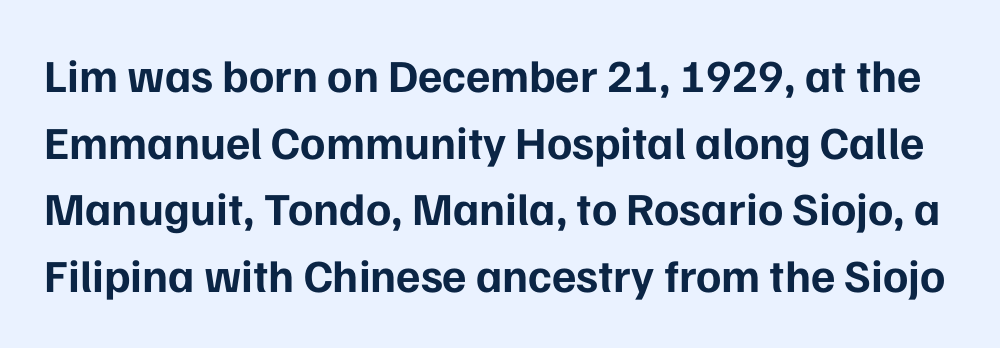
Varying glyph widths throughout — classic text-font behaviour. This rendering features lettering with no underline. The type is set solid horizontally, with unmodified tracking. The glyphs have the mass of a bold cut. A typesetter would label this face a sans. What's the leading like? Ordinary, nothing unusual.
